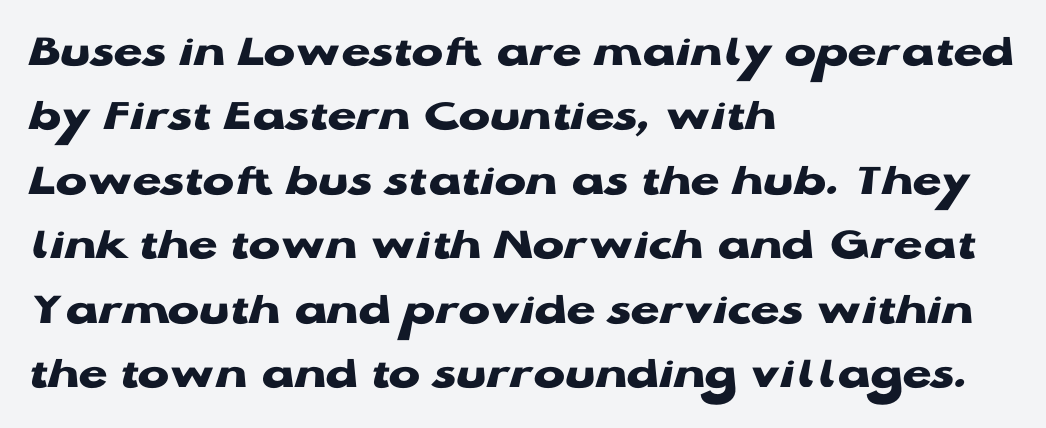
The image shows 47 px heavy, wide sans-serif type, upright; set left-aligned, normal line spacing (1.37x), normal letter spacing, not underlined; low stroke contrast and a medium x-height.
